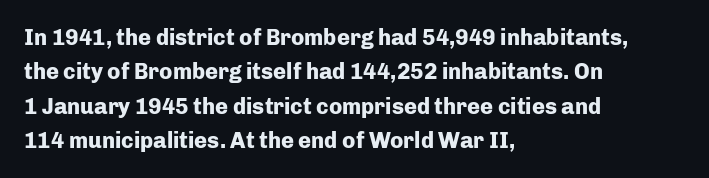
Upright lettering throughout. Just letters on the line, the space beneath them empty. The vertical gap from one line to the next is medium. Strong, thick strokes mark this as bold type. Short and long lines alike share a common starting point at left.
